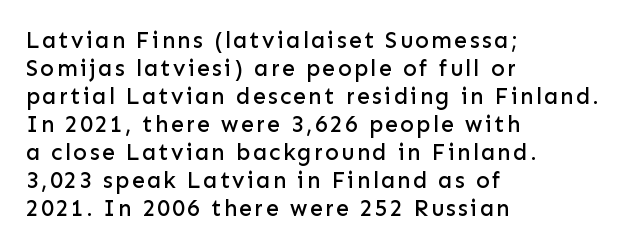
The image shows 23 px text type, upright; set left-aligned, line spacing 1.22x, not underlined.
